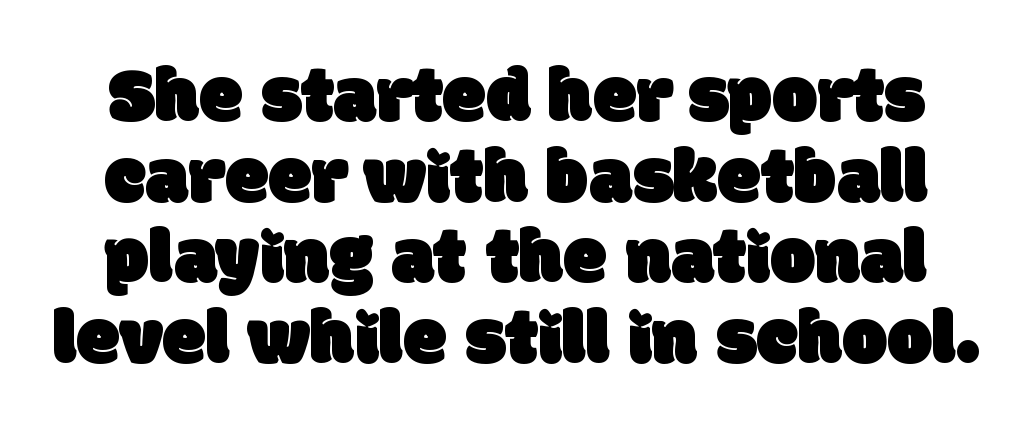
{"serif": "no", "width": "normal", "stroke_contrast": "low", "x_height": "large", "monospaced": "no", "underline": "no", "line_spacing": "tight", "line_spacing_ratio": 1.02, "letter_spacing": "normal", "letter_spacing_em": 0.0, "glyph_px": 79}
